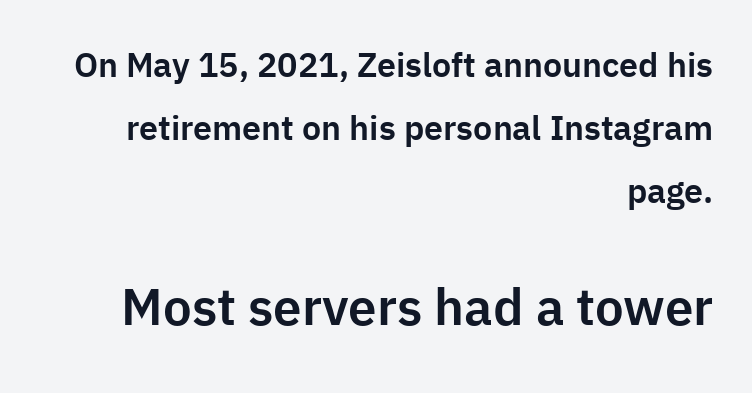
{"serif": "no", "italic": "no", "width": "normal", "stroke_contrast": "low", "x_height": "medium", "monospaced": "no", "underline": "no", "align": "right", "line_spacing_ratio": 1.85, "letter_spacing": "normal", "letter_spacing_em": 0.0, "larger_block": "second", "size_ratio": 1.5, "glyph_px": 51}
